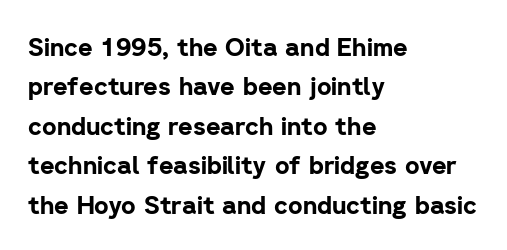
The image shows 25 px bold type, upright; set left-aligned, normal line spacing (1.58x), normal letter spacing, not underlined.
